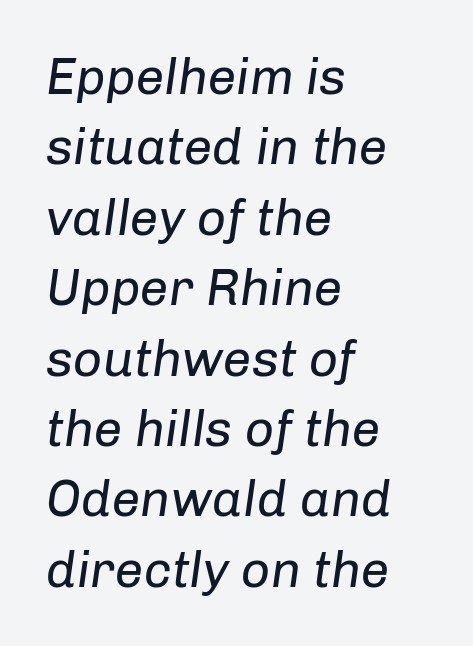
{"italic": "yes", "lean": "right", "slant_degrees": 8, "bold": "no", "weight": "regular", "width": "normal", "stroke_contrast": "low", "x_height": "medium", "monospaced": "no", "underline": "no", "align": "left", "line_spacing": "normal", "line_spacing_ratio": 1.38, "letter_spacing": "normal", "letter_spacing_em": 0.0, "glyph_px": 51}
